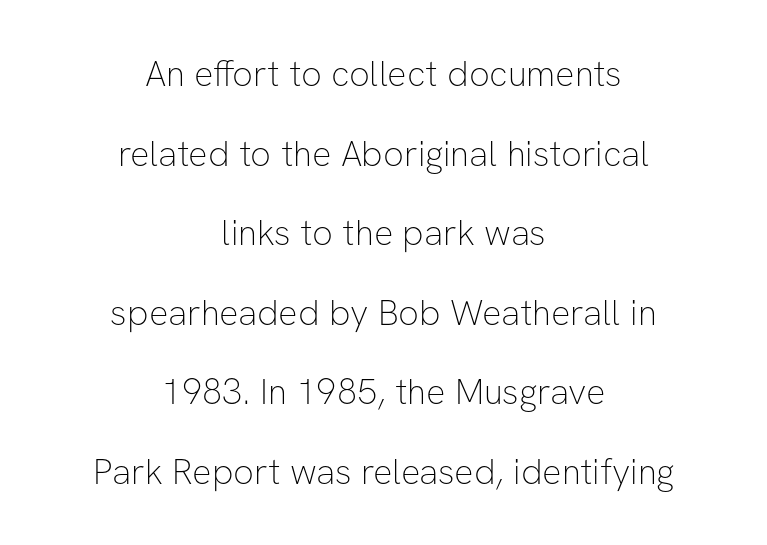
Q: Is the text bold? A: No.
Q: Is the text italic (slanted)? A: No, it is upright.
Q: Is the typeface a serif or a sans-serif typeface? A: Sans-serif.
Q: Is the text underlined? A: No.
Q: How is the paragraph aligned? A: Centered.
Q: Is the spacing between letters normal or unusually wide? A: Normal.
Q: Is the spacing between lines tight, normal or loose? A: Loose.
Q: Width (condensed, normal, or wide)? A: Normal.
Q: Stroke contrast? A: Low.
Q: x-height? A: Medium.
Q: Monospaced? A: No.
